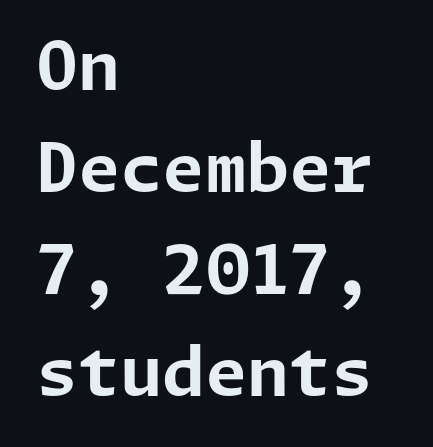
The image shows 68 px bold sans-serif type, upright; set left-aligned, normal line spacing (1.5x), normal letter spacing, not underlined; low stroke contrast and a medium x-height.
